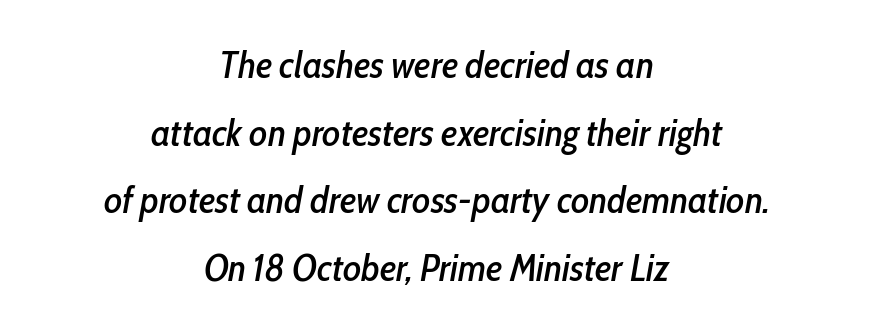
The text carries the slant typical of an italic or oblique font. The letters sit at their default tracking, neither squeezed nor spread. Proportional: the letters do not fall into vertical columns. Underline: absent. The lines are quadded center.
